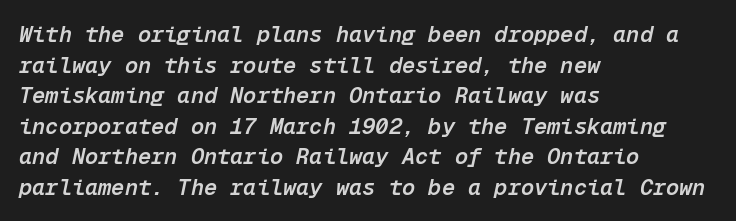
Q: Is the text bold? A: Semi-bold.
Q: Is the text italic (slanted)? A: Yes, it leans right by about 12 degrees.
Q: Is the text underlined? A: No.
Q: How is the paragraph aligned? A: Left-aligned.
Q: Is the spacing between letters normal or unusually wide? A: Normal.
Q: Is the spacing between lines tight, normal or loose? A: Normal.
